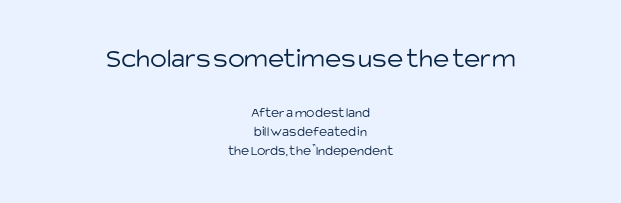
The letters look calm and open, with moderate or lighter stems. What stands out about the letter spacing? Nothing — it is the standard amount. Where is the straight margin? There isn't one; the lines are centered. Is the lower block the larger one? No — the upper block carries the bigger type. Honestly, there is no underline to notice here at all.
